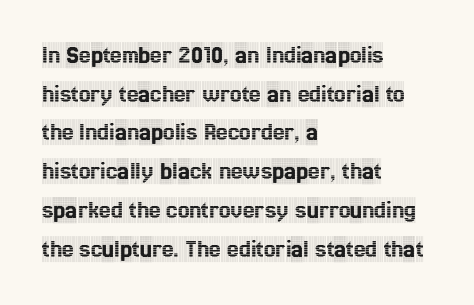
If you measured baseline to baseline, you'd find a middling distance. The line texture is even and compact thanks to regular tracking. Descender tails drop into unmarked territory. Posture: upright roman. Horizontally, the lines are justified to the leading edge only.
